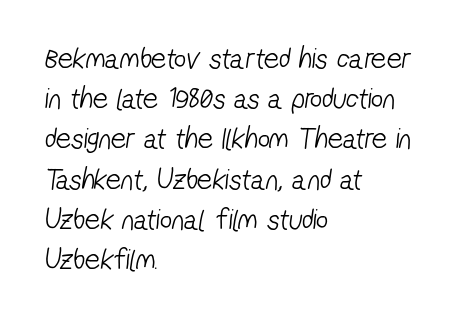
Inter-character spacing is left at the font's built-in metrics. The lines in this sample share a left origin and differ only in where they stop. Weight: not bold — regular or lighter. In terms of letterform style, serifs are entirely absent. The face used here is proportionally spaced, like ordinary book or web type. Notice how descenders clear the ascenders below comfortably — that's standard leading.
